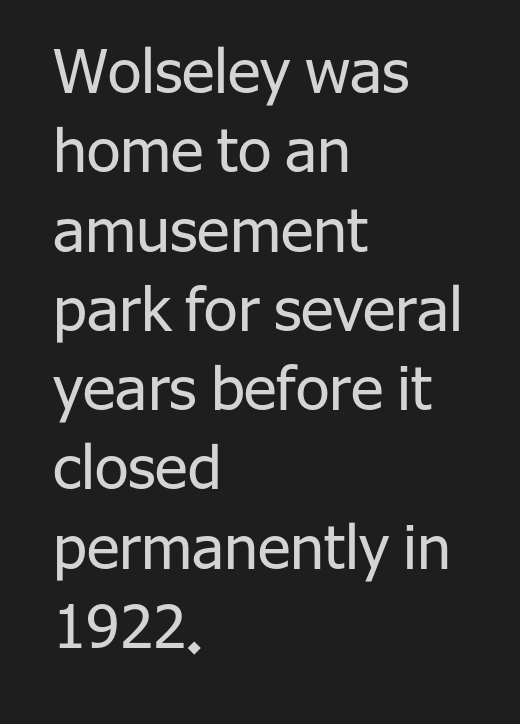
Q: Is the text bold? A: No.
Q: Is the text italic (slanted)? A: No, it is upright.
Q: Is the typeface a serif or a sans-serif typeface? A: Sans-serif.
Q: Is the text underlined? A: No.
Q: How is the paragraph aligned? A: Left-aligned.
Q: Is the spacing between letters normal or unusually wide? A: Normal.
Q: Is the spacing between lines tight, normal or loose? A: Normal.
Q: Width (condensed, normal, or wide)? A: Normal.
Q: Stroke contrast? A: Low.
Q: x-height? A: Medium.
Q: Monospaced? A: No.
